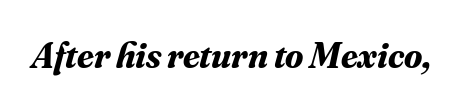
The image shows 37 px bold serif type, italic (leaning right); set normal letter spacing, not underlined; medium stroke contrast and a small x-height.
